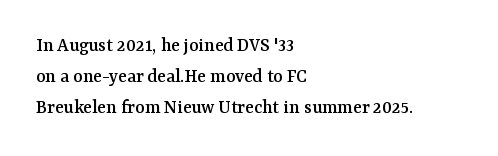
Q: Is the text italic (slanted)? A: No, it is upright.
Q: Is the text underlined? A: No.
Q: How is the paragraph aligned? A: Left-aligned.
Q: Is the spacing between letters normal or unusually wide? A: Normal.
Q: Is the spacing between lines tight, normal or loose? A: Normal.
